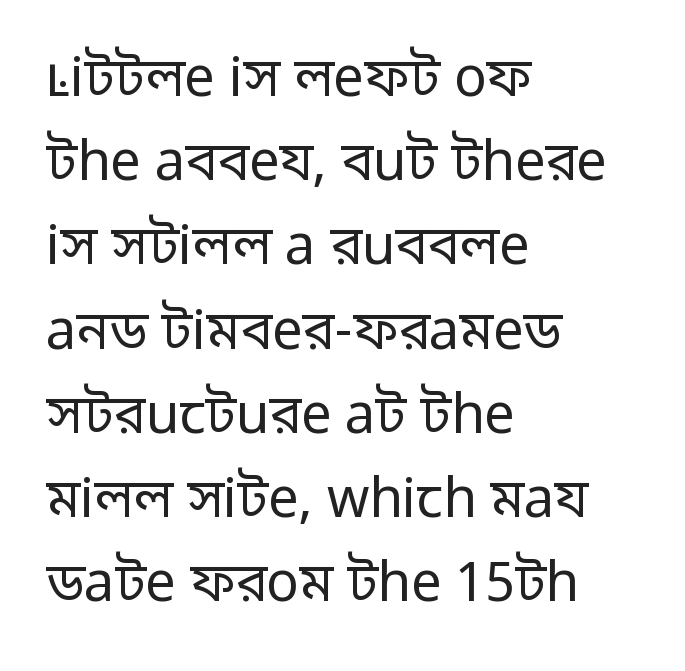
{"serif": "no", "italic": "no", "bold": "no", "weight": "regular", "width": "normal", "stroke_contrast": "low", "x_height": "medium", "monospaced": "no", "underline": "no", "align": "left", "line_spacing": "normal", "line_spacing_ratio": 1.56, "letter_spacing": "normal", "letter_spacing_em": 0.0, "glyph_px": 54}
